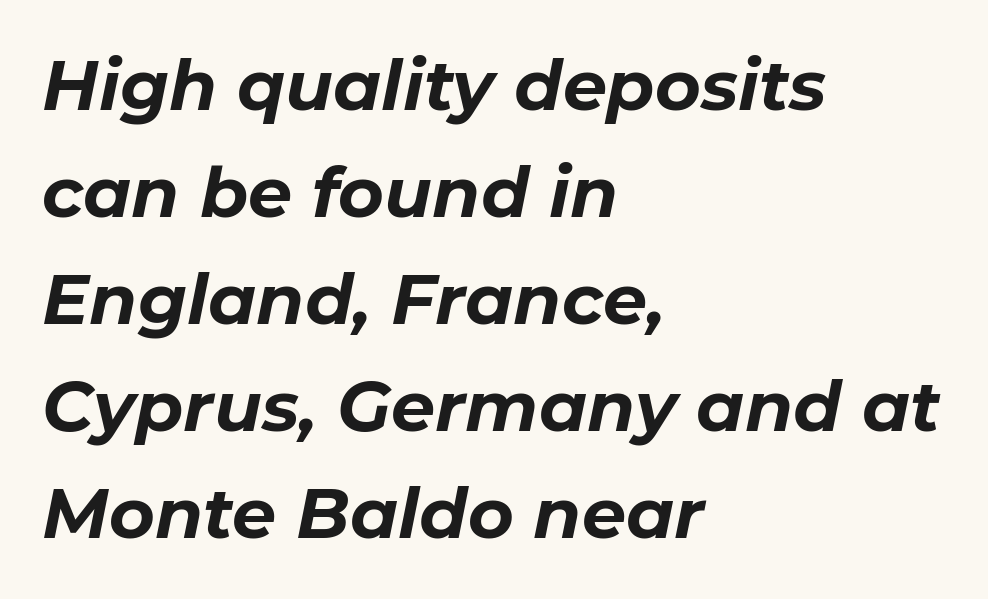
Q: Is the text bold? A: Yes.
Q: Is the text italic (slanted)? A: Yes, it leans right by about 11 degrees.
Q: Is the text underlined? A: No.
Q: How is the paragraph aligned? A: Left-aligned.
Q: Is the spacing between letters normal or unusually wide? A: Normal.
Q: Is the spacing between lines tight, normal or loose? A: Normal.
Q: Width (condensed, normal, or wide)? A: Normal.
Q: Stroke contrast? A: Low.
Q: x-height? A: Medium.
Q: Monospaced? A: No.
